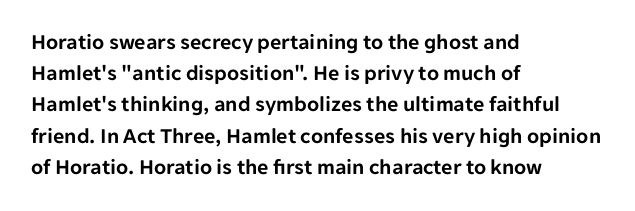
The image shows 22 px text type, upright; set left-aligned, normal line spacing (1.42x), normal letter spacing, not underlined.
